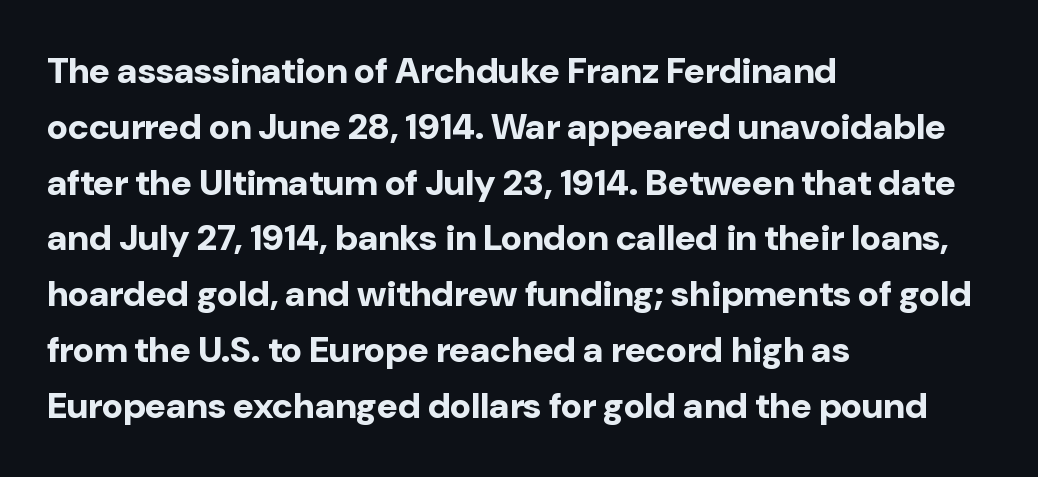
The image shows 36 px bold sans-serif type, upright; set left-aligned, normal line spacing (1.55x), normal letter spacing, not underlined; low stroke contrast and a medium x-height.
